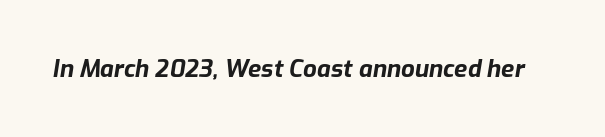
Does the weight exceed regular? Yes, all the way to bold. The text carries the slant typical of an italic or oblique font. This rendering leaves character spacing at its baseline value. Descender tails drop into unmarked territory.
